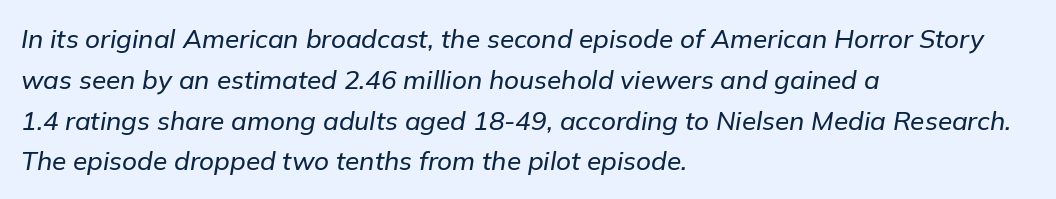
The image shows 26 px text type, italic (leaning right); set left-aligned, normal line spacing (1.57x), normal letter spacing, not underlined.
